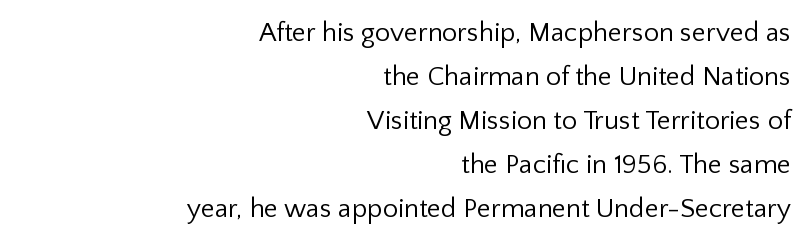
{"italic": "no", "bold": "no", "underline": "no", "align": "right", "line_spacing": "normal", "line_spacing_ratio": 1.63, "letter_spacing": "normal", "letter_spacing_em": 0.0, "glyph_px": 27}
